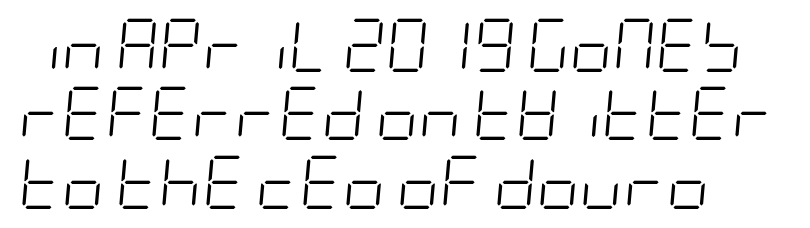
The image shows 53 px light, condensed type, italic (leaning right); set left-aligned, normal line spacing (1.29x), normal letter spacing, not underlined; low stroke contrast and a large x-height.
